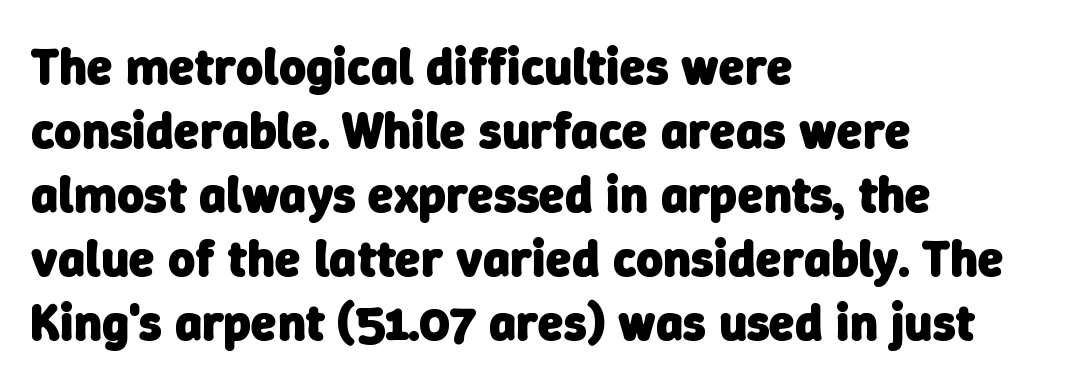
{"serif": "no", "bold": "yes", "weight": "heavy", "width": "normal", "stroke_contrast": "low", "x_height": "medium", "monospaced": "no", "underline": "no", "align": "left", "line_spacing_ratio": 1.23, "letter_spacing": "normal", "letter_spacing_em": 0.0, "glyph_px": 52}
